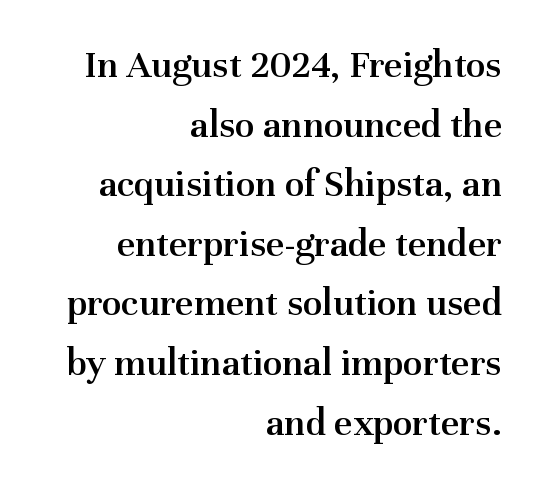
A semibold gives these letters moderate extra thickness, short of bold. The letters sit at their default tracking, neither squeezed nor spread. Yep, those are serifs on the letters. One glance says typical: line gaps are just what's usual. Right-aligned paragraph, ragged on the left. Rendered with straight, roman letterforms.
